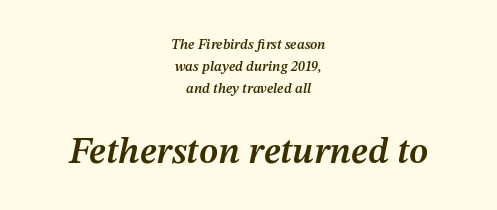
The letters sit at their default tracking, neither squeezed nor spread. The glyphs look as if they've been sheared to an angle. Compared with typical paragraphs, the rows here are spaced about the same. The face used here appears at its bigger size in the lower chunk. A typesetter would call this proportional, since set widths differ per character.
